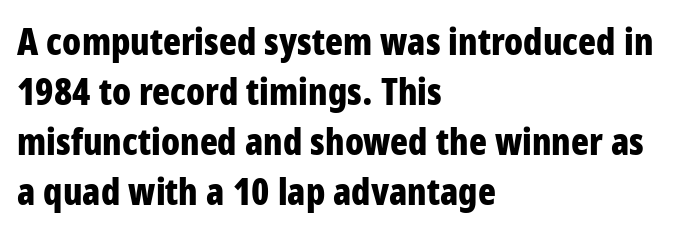
The image shows 37 px bold, condensed sans-serif type, upright; set left-aligned, normal line spacing (1.35x), normal letter spacing, not underlined; low stroke contrast and a large x-height.
